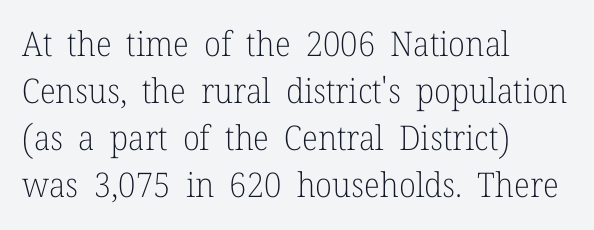
Does the type have serifs? Yes, each stem ends in a small foot. Each word holds together tightly as a unit, with standard inter-letter gaps. The rag falls on the right side of this text block. Do the letters lean? They stand straight.
